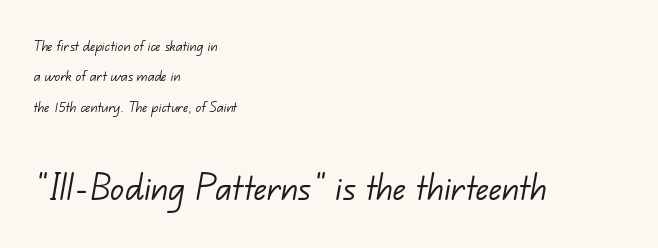
{"serif": "no", "bold": "no", "weight": "light", "width": "normal", "stroke_contrast": "low", "x_height": "small", "monospaced": "no", "underline": "no", "align": "left", "line_spacing_ratio": 1.78, "letter_spacing": "normal", "letter_spacing_em": 0.0, "larger_block": "second", "size_ratio": 2.53, "glyph_px": 43}
